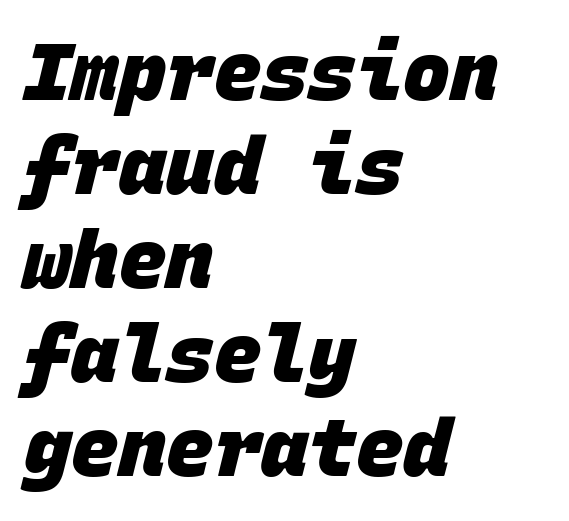
The image shows 79 px heavy sans-serif type, monospaced; set left-aligned, line spacing 1.19x, normal letter spacing, not underlined; low stroke contrast and a large x-height.
